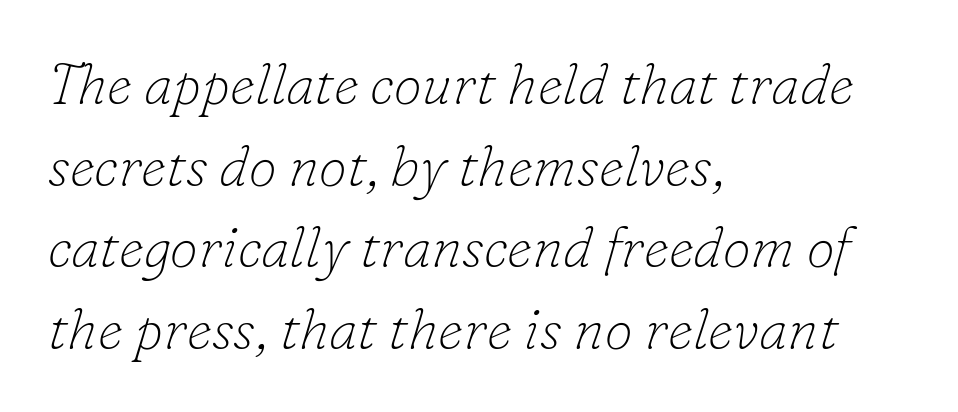
The image shows 57 px thin serif type, italic (leaning right); set left-aligned, normal line spacing (1.43x), normal letter spacing, not underlined; low stroke contrast and a small x-height.
